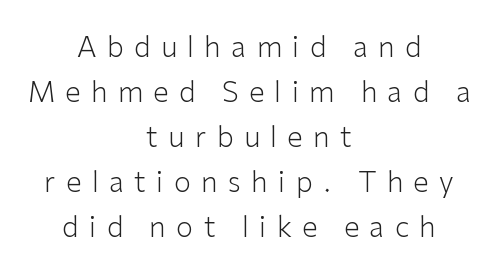
Character widths vary here, with narrow letters taking less room than wide ones. The letters carry no serifs — their stems end cleanly without finishing strokes. Leading matches the norm, producing a regular column. Characters remain perfectly vertical along every line. Unmarked baselines from the first word to the last.
